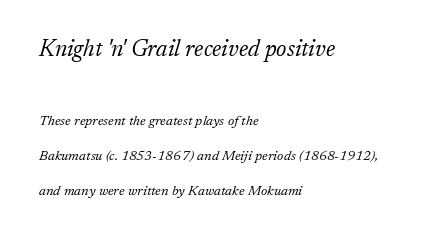
Q: Is the text bold? A: No.
Q: Is the text italic (slanted)? A: Yes, it leans right by about 17 degrees.
Q: Is the text underlined? A: No.
Q: How is the paragraph aligned? A: Left-aligned.
Q: Is the spacing between letters normal or unusually wide? A: Normal.
Q: Is the spacing between lines tight, normal or loose? A: Loose.
Q: Which block of text is set in a larger size, the first (top) or the second (bottom)? A: The first (top) one.
